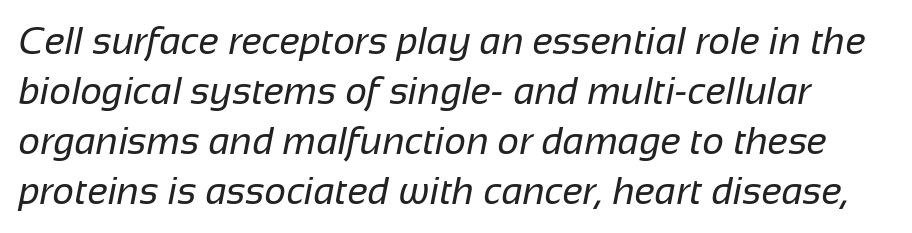
Character widths vary here, with narrow letters taking less room than wide ones. Stroke thickness stays within the range of a standard reading face or lighter. The strip under each line holds only bare page. The horizontal fit of the characters is conventional and even. Type style note: lacks serifs. The passage shown stacks its lines at a standard gap.
